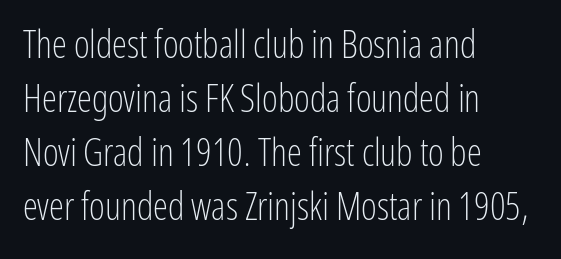
{"serif": "no", "italic": "no", "bold": "no", "weight": "light", "width": "condensed", "stroke_contrast": "low", "x_height": "medium", "monospaced": "no", "underline": "no", "align": "left", "line_spacing": "normal", "line_spacing_ratio": 1.42, "letter_spacing": "normal", "letter_spacing_em": 0.0, "glyph_px": 38}
